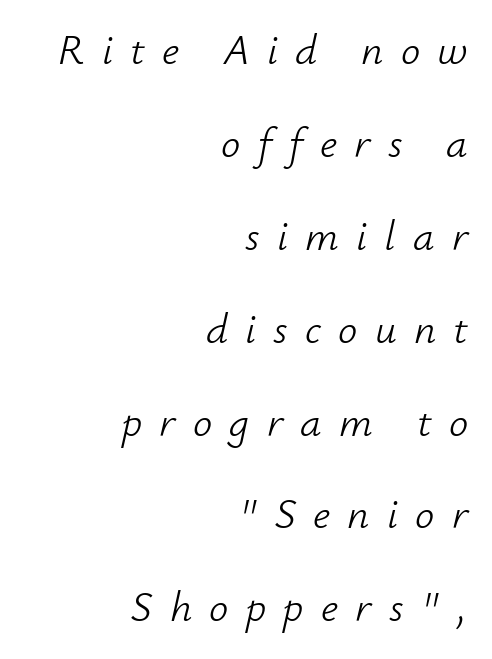
The image shows 43 px light type, italic (leaning right); set right-aligned, loose line spacing (2.16x), unusually wide letter spacing (+0.4 em), not underlined; low stroke contrast and a small x-height.
